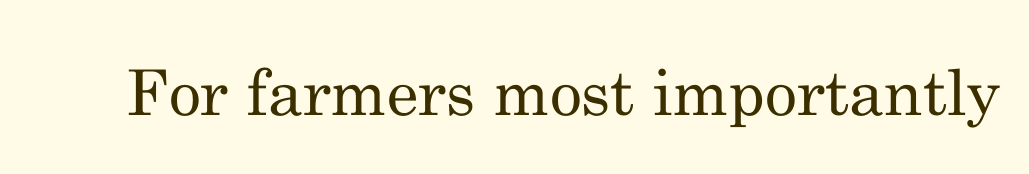
The face used here is rendered with its standard letterfit. Honestly, there is no underline to notice here at all. This is the regular roman posture of the typeface. Note: serifs present on the glyphs.
